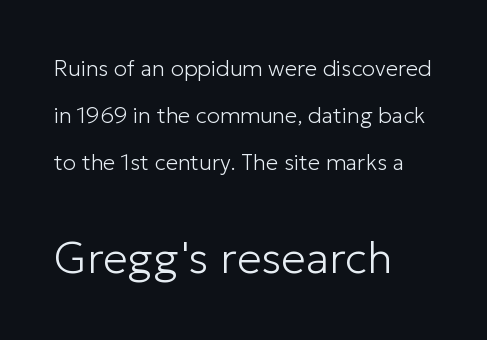
The image shows 44 px light sans-serif type, upright; set left-aligned, loose line spacing (2.13x), normal letter spacing, not underlined; the second (bottom) block is 2.0x larger; low stroke contrast and a medium x-height.
